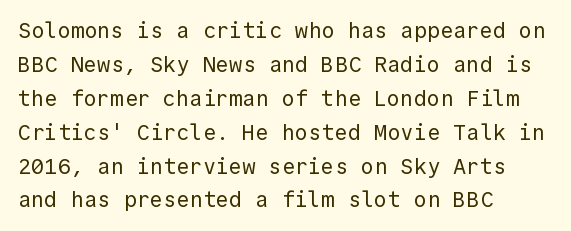
Q: Is the text bold? A: No.
Q: Is the text italic (slanted)? A: No, it is upright.
Q: Is the text underlined? A: No.
Q: How is the paragraph aligned? A: Left-aligned.
Q: Is the spacing between letters normal or unusually wide? A: Normal.
Q: Is the spacing between lines tight, normal or loose? A: Normal.
